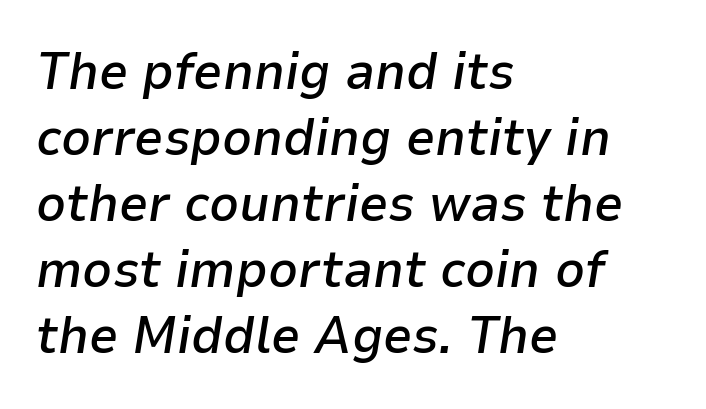
Q: Is the text bold? A: Semi-bold.
Q: Is the text italic (slanted)? A: Yes, it leans right by about 9 degrees.
Q: Is the text underlined? A: No.
Q: How is the paragraph aligned? A: Left-aligned.
Q: Is the spacing between letters normal or unusually wide? A: Normal.
Q: Is the spacing between lines tight, normal or loose? A: Normal.
Q: Width (condensed, normal, or wide)? A: Normal.
Q: Stroke contrast? A: Low.
Q: x-height? A: Medium.
Q: Monospaced? A: No.
